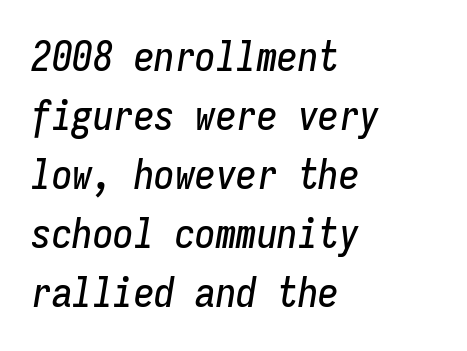
Is the letter spacing exaggerated? No — it looks like the ordinary default. Has an underline been added? It has not. These lines were composed using italics. Notice how the passage keeps a crisp vertical edge on the left only. These lines sit exactly where default settings would place them. A typesetter would call this monospace, since all characters share one set width.
